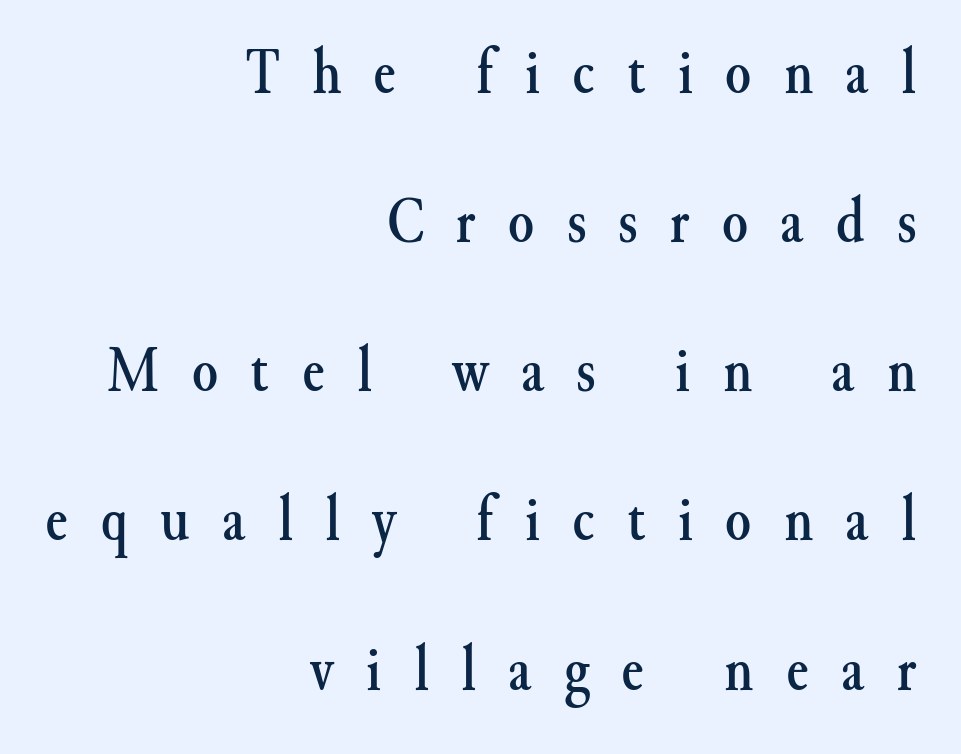
{"serif": "yes", "italic": "no", "width": "normal", "stroke_contrast": "medium", "x_height": "small", "monospaced": "no", "underline": "no", "align": "right", "line_spacing": "loose", "line_spacing_ratio": 2.26, "letter_spacing": "wide", "letter_spacing_em": 0.49, "glyph_px": 66}
